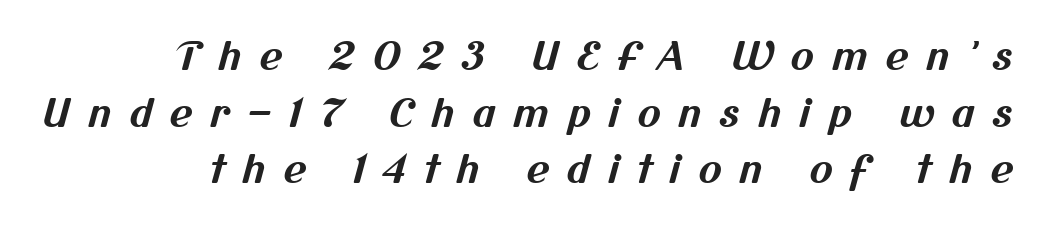
The image shows 39 px bold sans-serif type; set normal line spacing (1.45x), unusually wide letter spacing (+0.45 em), not underlined; medium stroke contrast and a medium x-height.
